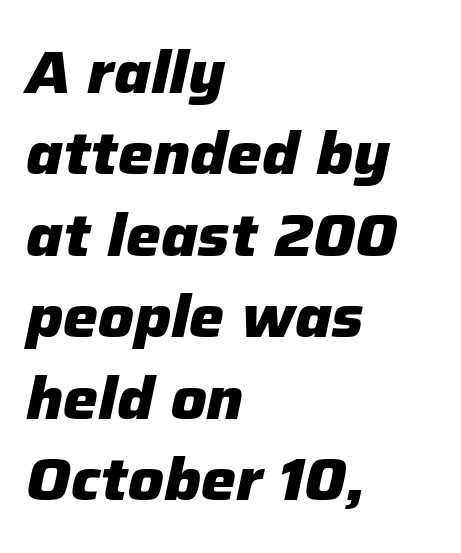
Q: Is the text bold? A: Yes.
Q: Is the text italic (slanted)? A: Yes, it leans right by about 12 degrees.
Q: Is the text underlined? A: No.
Q: How is the paragraph aligned? A: Left-aligned.
Q: Is the spacing between letters normal or unusually wide? A: Normal.
Q: Is the spacing between lines tight, normal or loose? A: Normal.
Q: Width (condensed, normal, or wide)? A: Normal.
Q: Stroke contrast? A: Low.
Q: x-height? A: Medium.
Q: Monospaced? A: No.
